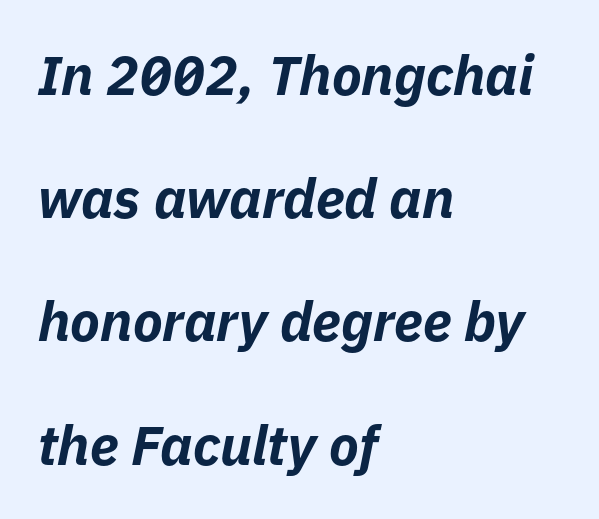
Q: Is the text bold? A: Yes.
Q: Is the text italic (slanted)? A: Yes, it leans right by about 11 degrees.
Q: Is the text underlined? A: No.
Q: How is the paragraph aligned? A: Left-aligned.
Q: Is the spacing between letters normal or unusually wide? A: Normal.
Q: Is the spacing between lines tight, normal or loose? A: Loose.
Q: Width (condensed, normal, or wide)? A: Normal.
Q: Stroke contrast? A: Low.
Q: x-height? A: Medium.
Q: Monospaced? A: No.
